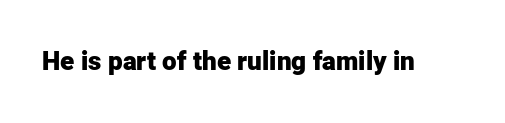
Q: Is the text bold? A: Yes.
Q: Is the text italic (slanted)? A: No, it is upright.
Q: Is the text underlined? A: No.
Q: Is the spacing between letters normal or unusually wide? A: Normal.
